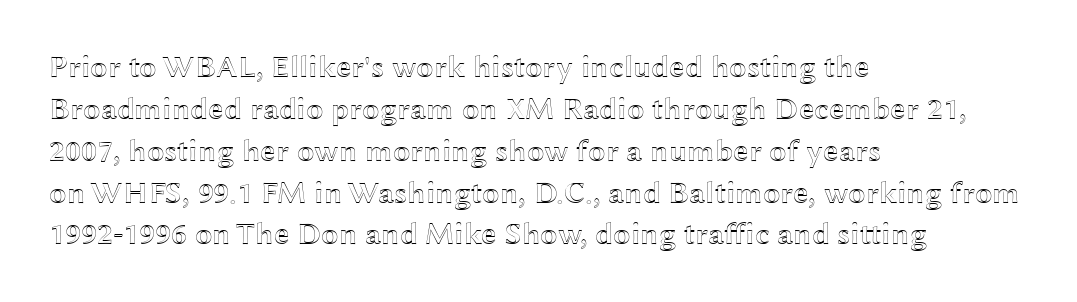
The area under the type is left untouched. Here the glyphs are tracked normally, forming tight word shapes. Note the varied advance widths — an 'i' is clearly narrower than an 'm'. When letters stand straight like this, we call the style roman or upright. The lines sit at an ordinary, default distance from one another.
